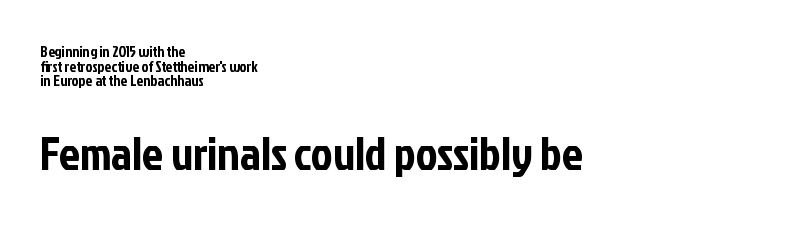
The image shows 46 px condensed sans-serif type, upright; set left-aligned, tight line spacing (0.97x), normal letter spacing, not underlined; the second (bottom) block is 3.07x larger; low stroke contrast and a medium x-height.
